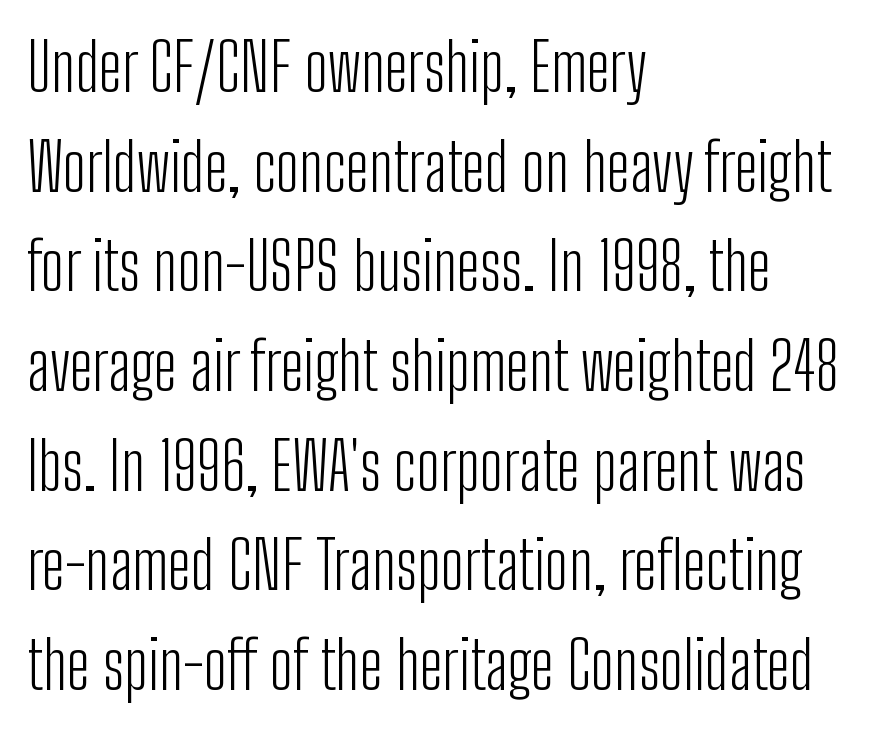
The image shows 66 px light, condensed sans-serif type, upright; set left-aligned, normal line spacing (1.51x), normal letter spacing, not underlined; low stroke contrast and a medium x-height.
